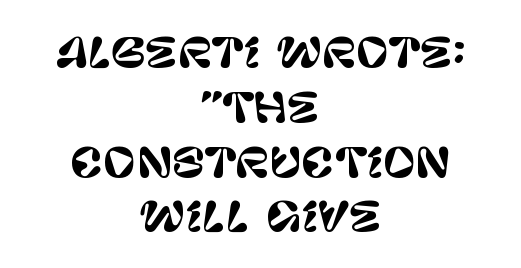
The image shows 40 px sans-serif type; set centered, normal line spacing (1.37x), normal letter spacing, not underlined; low stroke contrast and a large x-height.
